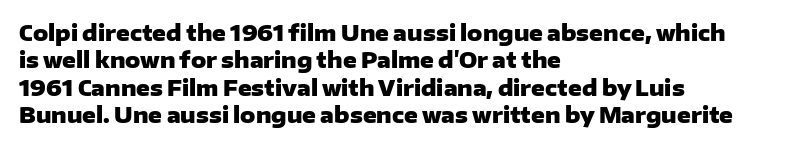
The image shows 21 px bold type, upright; set left-aligned, normal line spacing (1.3x), normal letter spacing, not underlined.
